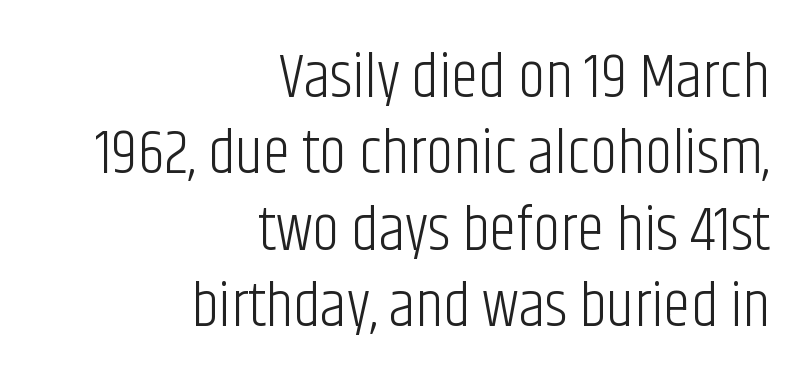
Q: Is the text bold? A: No.
Q: Is the text italic (slanted)? A: No, it is upright.
Q: Is the typeface a serif or a sans-serif typeface? A: Sans-serif.
Q: Is the text underlined? A: No.
Q: How is the paragraph aligned? A: Right-aligned.
Q: Is the spacing between letters normal or unusually wide? A: Normal.
Q: Width (condensed, normal, or wide)? A: Condensed.
Q: Stroke contrast? A: Low.
Q: x-height? A: Large.
Q: Monospaced? A: No.
